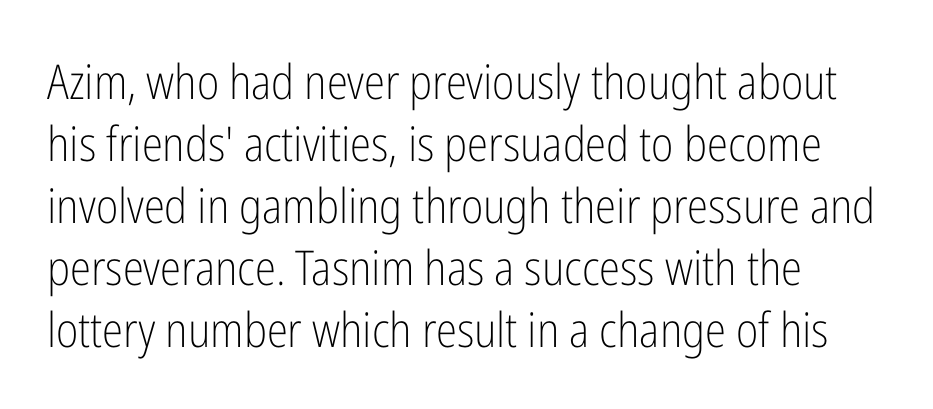
The image shows 48 px light, condensed sans-serif type, upright; set left-aligned, normal line spacing (1.29x), normal letter spacing, not underlined; low stroke contrast and a medium x-height.
